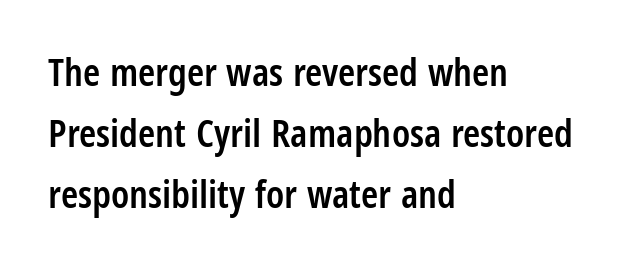
A bare baseline throughout the passage. These words are printed semibold, heavier than regular yet not bold. Leading matches the norm, producing a regular column. When letters stand straight like this, we call the style roman or upright.
